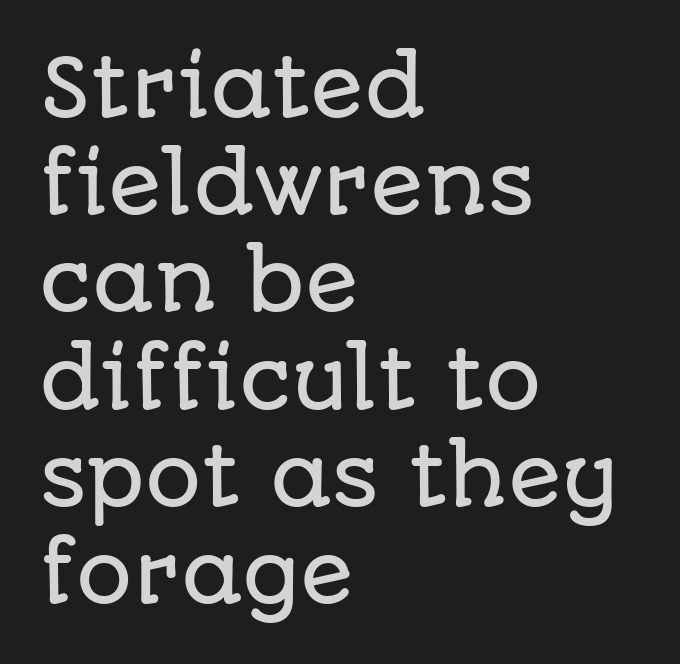
The tracking reads as untouched default to a designer's eye. The gap between lines stays unmarked. A student would call this left alignment; a typographer would say flush left, rag right. Varying glyph widths throughout — classic text-font behaviour. Posture: straight, roman, zero tilt.
